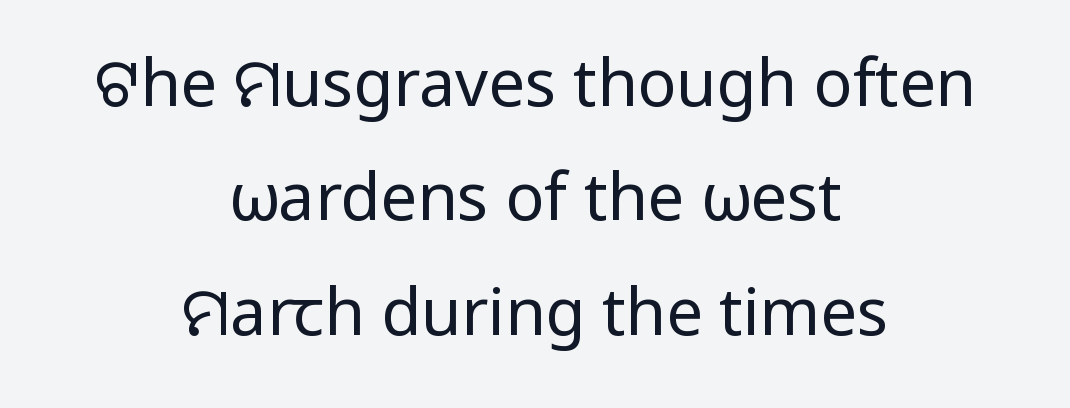
{"serif": "no", "italic": "no", "bold": "no", "weight": "regular", "width": "normal", "stroke_contrast": "low", "x_height": "medium", "monospaced": "no", "underline": "no", "align": "center", "line_spacing_ratio": 1.76, "letter_spacing": "normal", "letter_spacing_em": 0.0, "glyph_px": 65}
